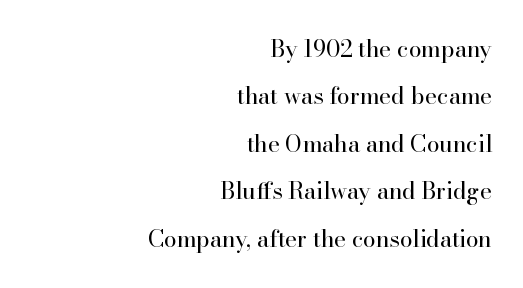
{"italic": "no", "bold": "no", "underline": "no", "align": "right", "line_spacing": "loose", "line_spacing_ratio": 2.06, "letter_spacing": "normal", "letter_spacing_em": 0.0, "glyph_px": 23}
